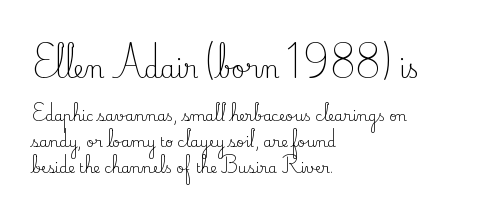
The image shows 24 px text type, upright; set left-aligned, line spacing 1.84x, normal letter spacing, not underlined; the first (top) block is 1.71x larger.
